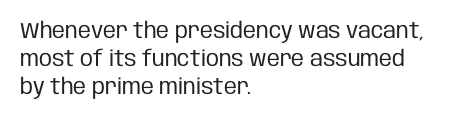
Q: Is the text bold? A: No.
Q: Is the text italic (slanted)? A: No, it is upright.
Q: Is the text underlined? A: No.
Q: How is the paragraph aligned? A: Left-aligned.
Q: Is the spacing between letters normal or unusually wide? A: Normal.
Q: Is the spacing between lines tight, normal or loose? A: Normal.
